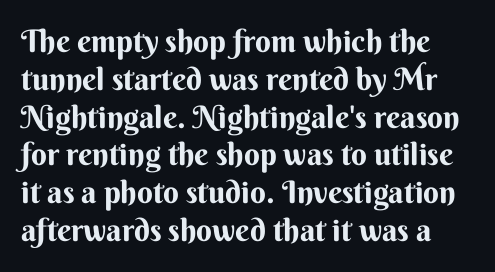
The image shows 31 px sans-serif type, upright; set line spacing 1.22x, normal letter spacing, not underlined; medium stroke contrast and a small x-height.
